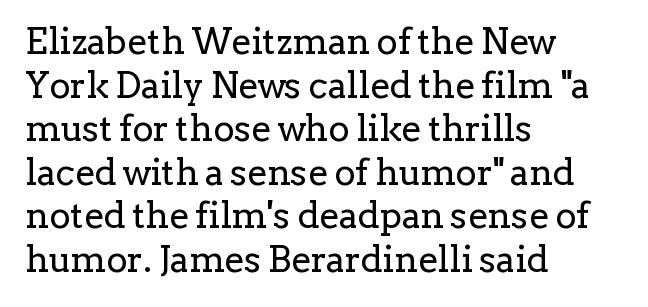
{"serif": "yes", "italic": "no", "bold": "no", "weight": "regular", "width": "normal", "stroke_contrast": "low", "x_height": "medium", "monospaced": "no", "underline": "no", "align": "left", "line_spacing_ratio": 1.21, "letter_spacing": "normal", "letter_spacing_em": 0.0, "glyph_px": 36}
